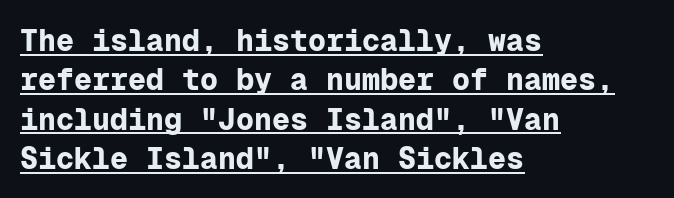
The typesetter chose a ragged-right arrangement here. Caption: lettering with a line underneath. You could count columns in this text — the font is strictly monospaced. Serif or sans? Sans — the stroke terminals are bare.
